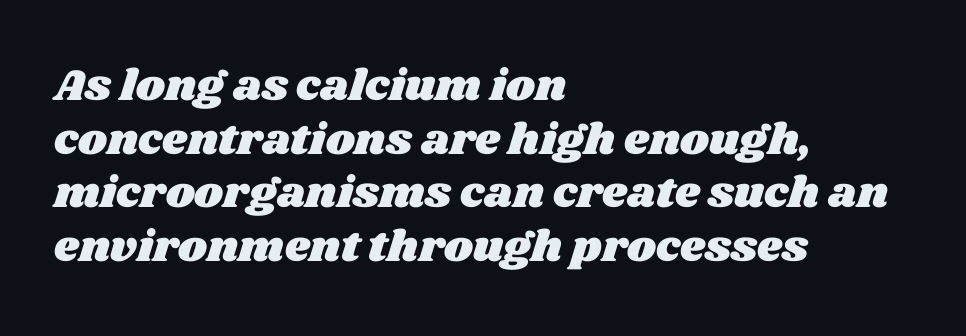
{"width": "wide", "stroke_contrast": "medium", "x_height": "large", "monospaced": "no", "underline": "no", "align": "left", "line_spacing_ratio": 1.22, "letter_spacing": "normal", "letter_spacing_em": 0.0, "glyph_px": 44}
